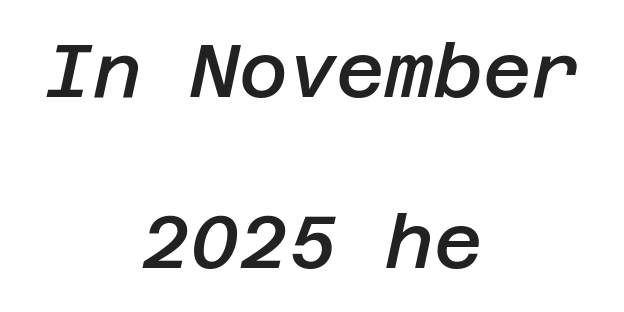
Q: Is the text bold? A: Semi-bold.
Q: Is the text italic (slanted)? A: Yes, it leans right by about 12 degrees.
Q: Is the text underlined? A: No.
Q: How is the paragraph aligned? A: Centered.
Q: Is the spacing between letters normal or unusually wide? A: Normal.
Q: Is the spacing between lines tight, normal or loose? A: Loose.
Q: Width (condensed, normal, or wide)? A: Normal.
Q: Stroke contrast? A: Low.
Q: x-height? A: Large.
